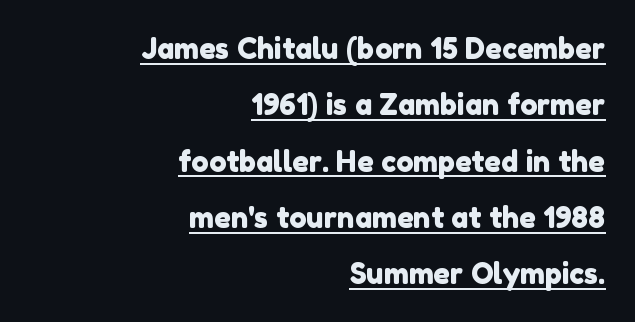
{"serif": "no", "width": "normal", "stroke_contrast": "low", "x_height": "medium", "monospaced": "no", "underline": "yes", "align": "right", "line_spacing": "loose", "line_spacing_ratio": 1.94, "letter_spacing": "normal", "letter_spacing_em": 0.0, "glyph_px": 29}
